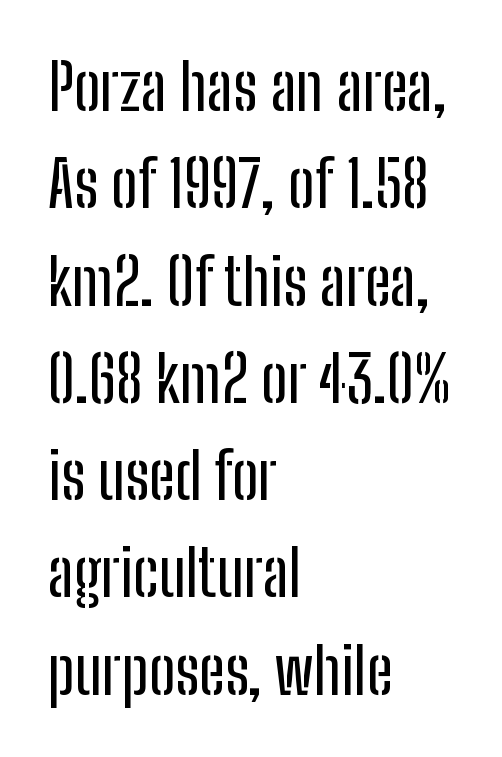
Q: Is the text italic (slanted)? A: No, it is upright.
Q: Is the typeface a serif or a sans-serif typeface? A: Sans-serif.
Q: Is the text underlined? A: No.
Q: How is the paragraph aligned? A: Left-aligned.
Q: Is the spacing between letters normal or unusually wide? A: Normal.
Q: Is the spacing between lines tight, normal or loose? A: Normal.
Q: Width (condensed, normal, or wide)? A: Condensed.
Q: Stroke contrast? A: Low.
Q: x-height? A: Medium.
Q: Monospaced? A: No.
